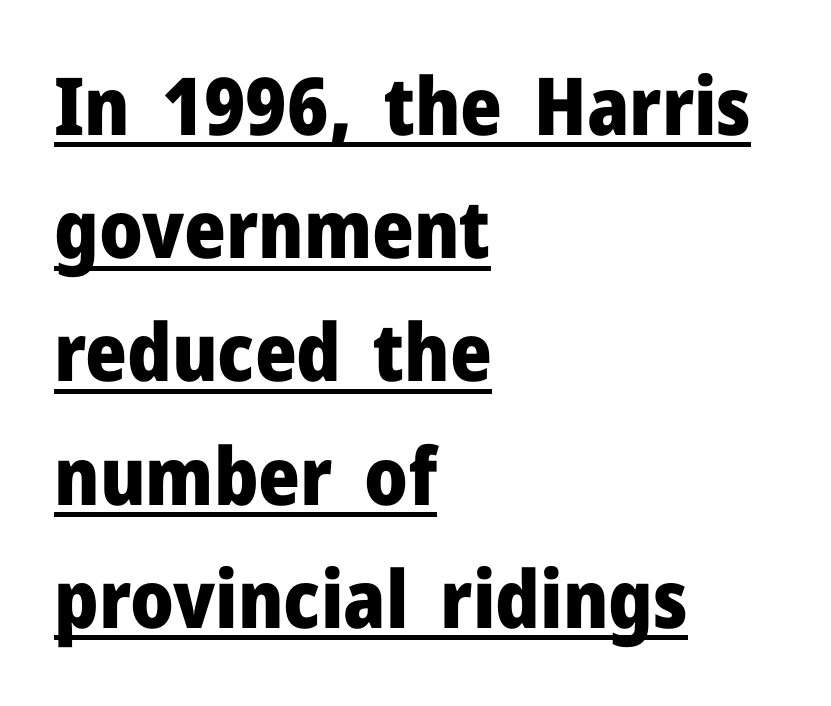
Glance below the letters and you will spot a drawn line. How would I describe the line gaps? Plain and ordinary. A sans-serif font was chosen for this passage. This sample has the flowing, uneven cadence of proportional lettering. The lettering holds an erect, upright posture throughout.
